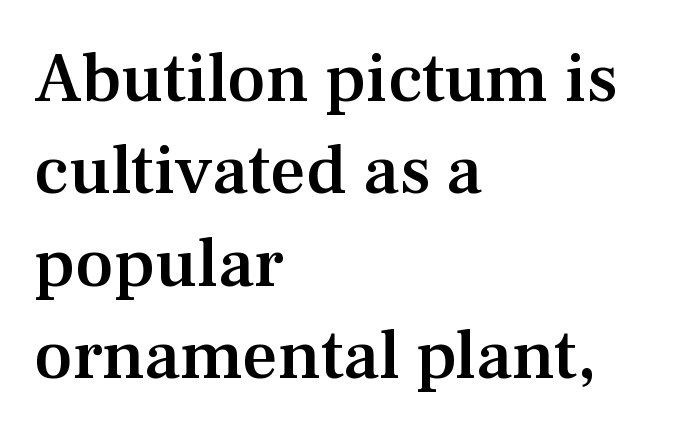
{"serif": "yes", "italic": "no", "bold": "semi", "weight": "semibold", "width": "normal", "stroke_contrast": "medium", "x_height": "medium", "monospaced": "no", "underline": "no", "align": "left", "line_spacing": "normal", "line_spacing_ratio": 1.32, "letter_spacing": "normal", "letter_spacing_em": 0.0, "glyph_px": 70}
